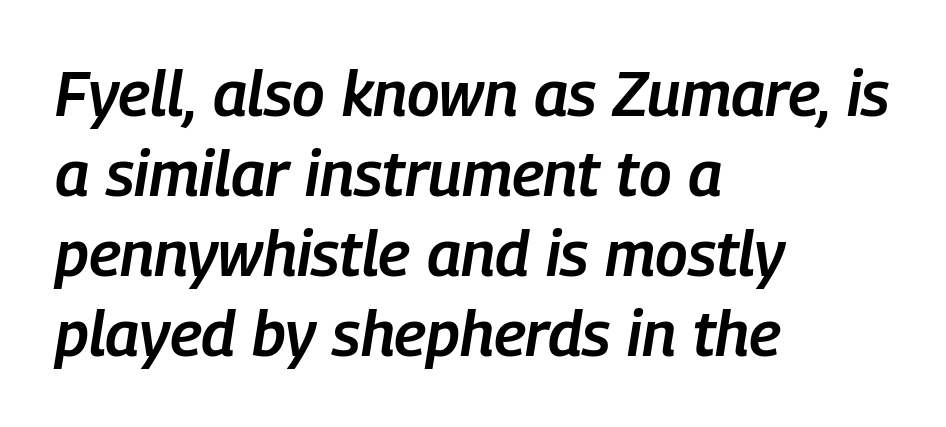
{"italic": "yes", "lean": "right", "slant_degrees": 9, "bold": "semi", "weight": "semibold", "width": "condensed", "stroke_contrast": "low", "x_height": "medium", "monospaced": "no", "underline": "no", "align": "left", "line_spacing": "normal", "line_spacing_ratio": 1.27, "letter_spacing": "normal", "letter_spacing_em": 0.0, "glyph_px": 63}
